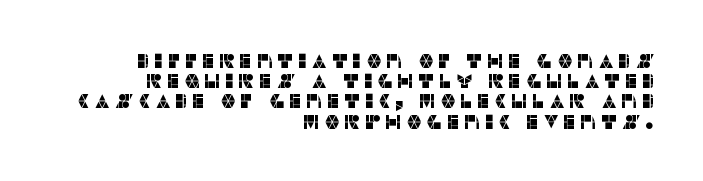
One glance says dense: line gaps are narrower than usual. Caption: multi-line text, flush right, ragged left. Bare-footed words on every line. This sample uses an upright cut, with every glyph sitting square on the baseline.
